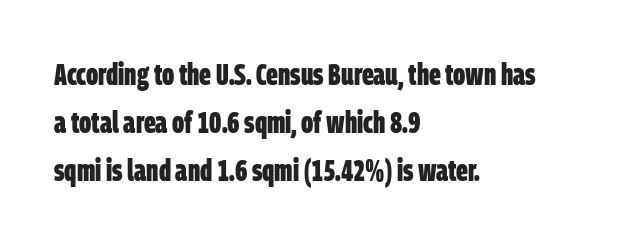
{"serif": "no", "bold": "yes", "weight": "bold", "width": "condensed", "stroke_contrast": "low", "x_height": "large", "monospaced": "no", "underline": "no", "align": "left", "line_spacing": "normal", "line_spacing_ratio": 1.55, "letter_spacing": "normal", "letter_spacing_em": 0.0, "glyph_px": 31}
